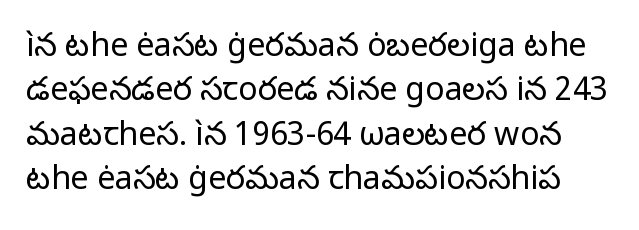
The rendering keeps characters at their native spacing. Varying glyph widths throughout — classic text-font behaviour. The font is comparable to plain body text, perhaps lighter. Quick note: not italic, upright. Students, observe: this is what conventionally led text looks like. The text was rendered using a sans face with plain stroke endings.
